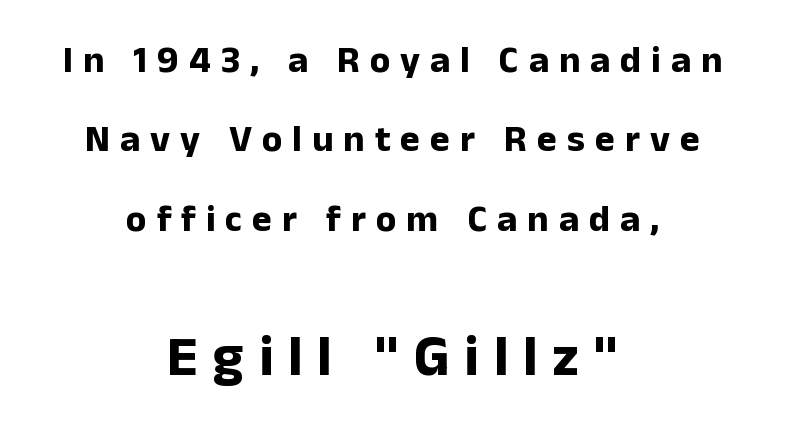
Regarding leading, the lines here are spaced well apart. These lines are rendered in a variable-pitch font. Someone cranked the tracking dial way up on this one. Font category for this specimen: sans-serif. Every row of glyphs is offset so its center matches the block's center. Every stem runs plumb, perpendicular to the baseline.
